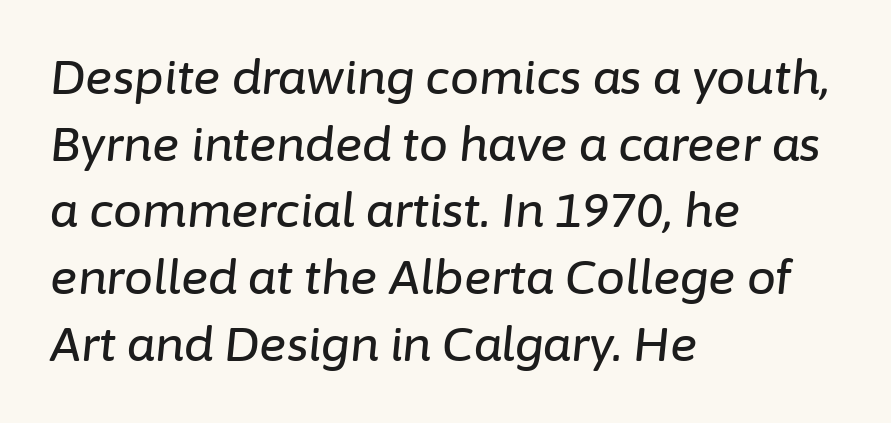
The image shows 46 px text type, italic (leaning right); set left-aligned, normal line spacing (1.45x), normal letter spacing, not underlined; low stroke contrast and a medium x-height.
